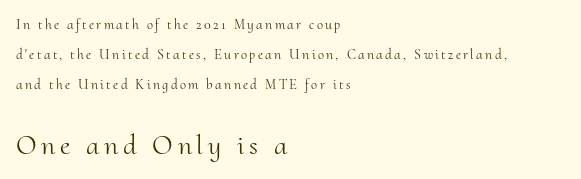
Q: Is the text bold? A: No.
Q: Is the text italic (slanted)? A: No, it is upright.
Q: Is the typeface a serif or a sans-serif typeface? A: Serif.
Q: Is the text underlined? A: No.
Q: How is the paragraph aligned? A: Left-aligned.
Q: Is the spacing between lines tight, normal or loose? A: Loose.
Q: Which block of text is set in a larger size, the first (top) or the second (bottom)? A: The second (bottom) one.
Q: Width (condensed, normal, or wide)? A: Normal.
Q: Stroke contrast? A: Medium.
Q: x-height? A: Small.
Q: Monospaced? A: No.
